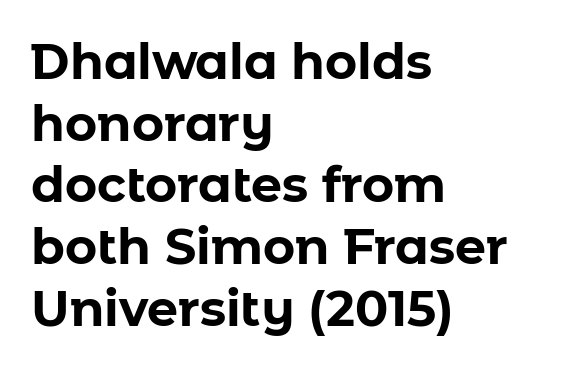
Typeset ragged right — the left edge is the straight one. Letter spacing: default. Reading down the column, the eye jumps a familiar distance to each next line. Note the varied advance widths — an 'i' is clearly narrower than an 'm'.
